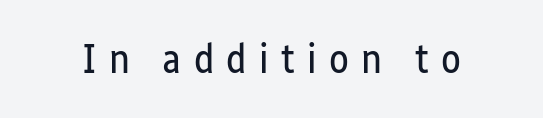
Each letter keeps its own natural width here, so spacing adapts to shape. Quick note: underline off. Nope, no serifs anywhere on these letters. The font sits on the lighter half of the weight spectrum, regular included. The gaps between neighbouring characters are conspicuously large.
